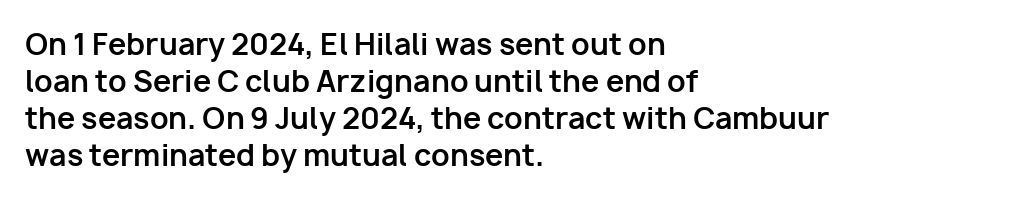
The image shows 29 px bold sans-serif type, upright; set left-aligned, normal line spacing (1.28x), normal letter spacing, not underlined; low stroke contrast and a medium x-height.
